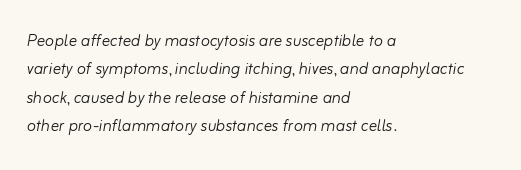
Q: Is the text bold? A: No.
Q: Is the text italic (slanted)? A: Yes, it leans right by about 10 degrees.
Q: Is the text underlined? A: No.
Q: How is the paragraph aligned? A: Left-aligned.
Q: Is the spacing between letters normal or unusually wide? A: Normal.
Q: Is the spacing between lines tight, normal or loose? A: Normal.
